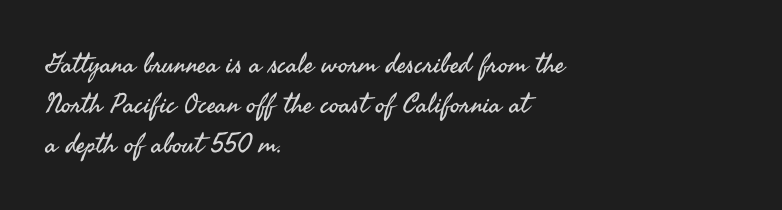
Observe the ordinary spacing: letters are neighbours, not strangers. Line spacing here is normal. The zone under the glyphs is completely vacant. These lines stack with their left ends in a neat column.
